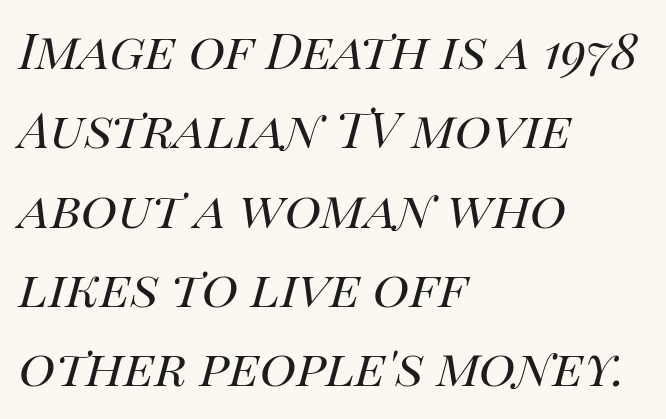
Q: Is the text bold? A: No.
Q: Is the text italic (slanted)? A: Yes, it leans right by about 14 degrees.
Q: Is the text underlined? A: No.
Q: How is the paragraph aligned? A: Left-aligned.
Q: Is the spacing between letters normal or unusually wide? A: Normal.
Q: Is the spacing between lines tight, normal or loose? A: Normal.
Q: Width (condensed, normal, or wide)? A: Normal.
Q: Stroke contrast? A: High.
Q: x-height? A: Large.
Q: Monospaced? A: No.
